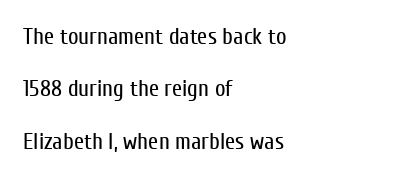
Q: Is the text bold? A: No.
Q: Is the text italic (slanted)? A: No, it is upright.
Q: Is the text underlined? A: No.
Q: How is the paragraph aligned? A: Left-aligned.
Q: Is the spacing between letters normal or unusually wide? A: Normal.
Q: Is the spacing between lines tight, normal or loose? A: Loose.
